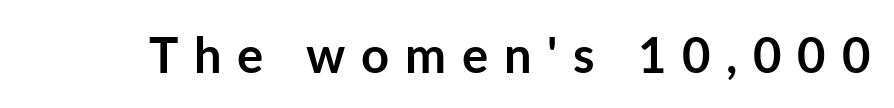
The image shows 49 px semibold sans-serif type, upright; set unusually wide letter spacing (+0.32 em), not underlined; low stroke contrast and a medium x-height.
